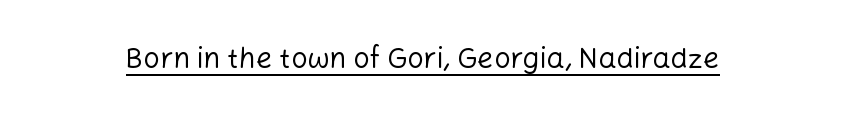
Q: Is the text bold? A: No.
Q: Is the text italic (slanted)? A: No, it is upright.
Q: Is the typeface a serif or a sans-serif typeface? A: Sans-serif.
Q: Is the text underlined? A: Yes.
Q: Is the spacing between letters normal or unusually wide? A: Normal.
Q: Width (condensed, normal, or wide)? A: Normal.
Q: Stroke contrast? A: Low.
Q: x-height? A: Medium.
Q: Monospaced? A: No.
